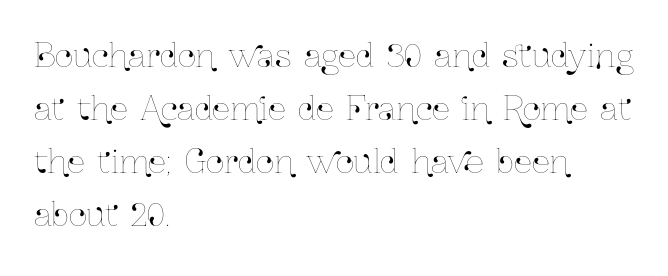
Q: Is the text italic (slanted)? A: No, it is upright.
Q: Is the text underlined? A: No.
Q: How is the paragraph aligned? A: Left-aligned.
Q: Is the spacing between letters normal or unusually wide? A: Normal.
Q: Is the spacing between lines tight, normal or loose? A: Normal.
Q: Width (condensed, normal, or wide)? A: Condensed.
Q: Stroke contrast? A: Low.
Q: x-height? A: Medium.
Q: Monospaced? A: No.
